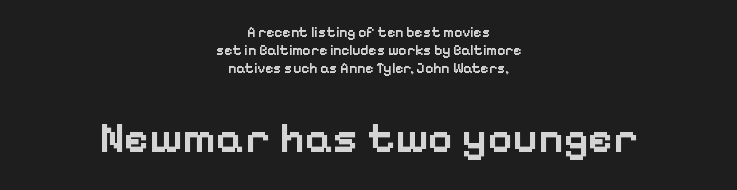
{"serif": "no", "italic": "no", "bold": "semi", "weight": "semibold", "width": "normal", "stroke_contrast": "low", "x_height": "medium", "monospaced": "no", "underline": "no", "align": "center", "line_spacing": "normal", "line_spacing_ratio": 1.28, "letter_spacing": "normal", "letter_spacing_em": 0.0, "larger_block": "second", "size_ratio": 3.07, "glyph_px": 43}
